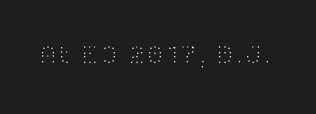
{"serif": "no", "italic": "no", "bold": "no", "weight": "light", "width": "wide", "stroke_contrast": "high", "x_height": "medium", "monospaced": "no", "underline": "no", "letter_spacing": "normal", "letter_spacing_em": 0.0, "glyph_px": 28}
